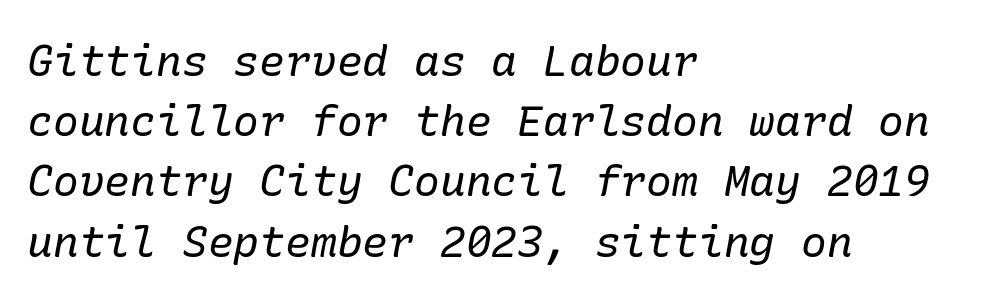
{"italic": "yes", "lean": "right", "slant_degrees": 10, "bold": "no", "weight": "regular", "width": "normal", "stroke_contrast": "low", "x_height": "medium", "underline": "no", "align": "left", "line_spacing": "normal", "line_spacing_ratio": 1.4, "letter_spacing": "normal", "letter_spacing_em": 0.0, "glyph_px": 43}
